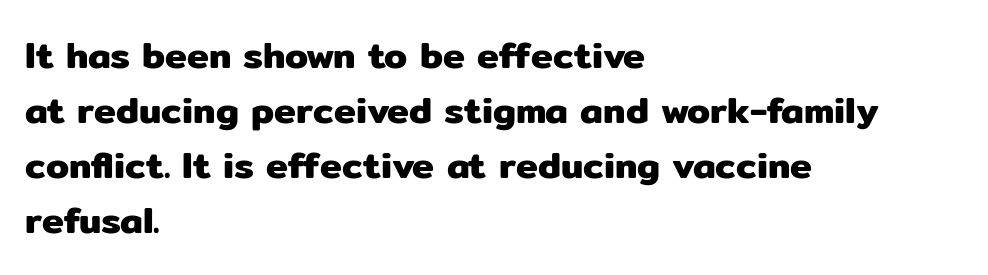
It's the straight-up-and-down kind of type. Interline gaps are of average width in this sample. Descenders hang freely into open space. In terms of letterform style, serifs are entirely absent.
